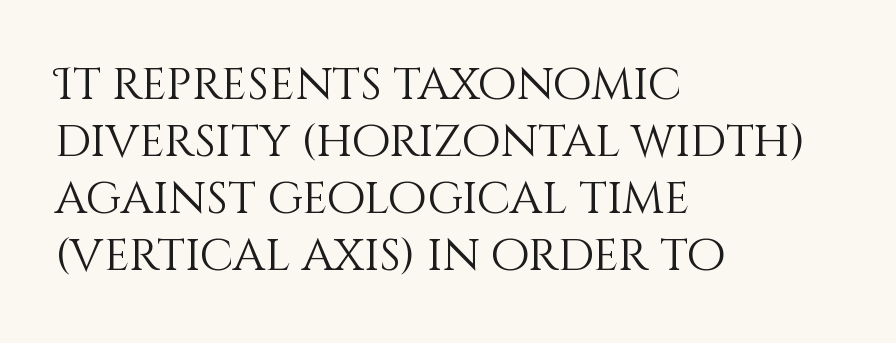
{"italic": "no", "bold": "no", "weight": "light", "width": "normal", "stroke_contrast": "medium", "x_height": "large", "monospaced": "no", "underline": "no", "align": "left", "line_spacing": "normal", "line_spacing_ratio": 1.27, "letter_spacing": "normal", "letter_spacing_em": 0.0, "glyph_px": 45}
